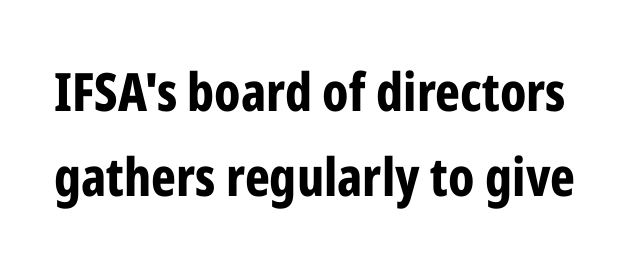
The image shows 53 px bold, condensed sans-serif type, upright; set normal line spacing (1.61x), normal letter spacing, not underlined; low stroke contrast and a medium x-height.
